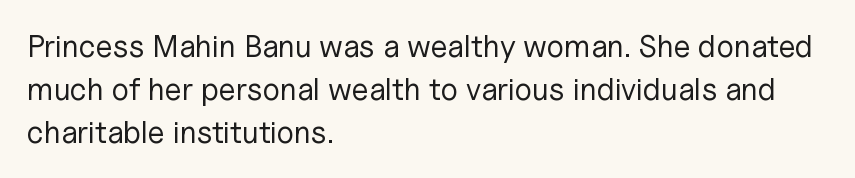
Short note: letters normally spaced. Leftover space on each line is placed entirely after the last word. Font category for this specimen: sans-serif. Think standard paragraph weight, or any step lighter than that.
